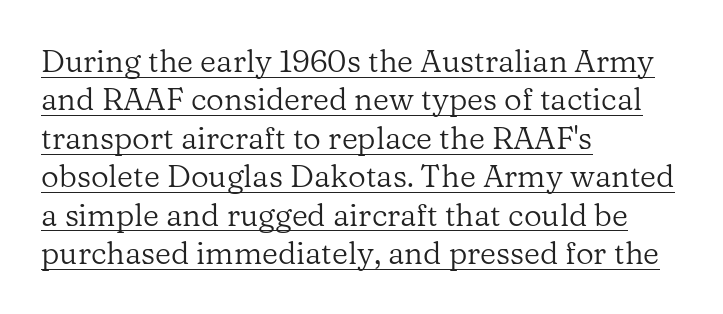
Q: Is the text bold? A: No.
Q: Is the text italic (slanted)? A: No, it is upright.
Q: Is the typeface a serif or a sans-serif typeface? A: Serif.
Q: Is the text underlined? A: Yes.
Q: How is the paragraph aligned? A: Left-aligned.
Q: Is the spacing between letters normal or unusually wide? A: Normal.
Q: Width (condensed, normal, or wide)? A: Normal.
Q: Stroke contrast? A: Low.
Q: x-height? A: Medium.
Q: Monospaced? A: No.
